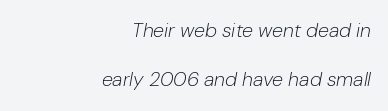
{"italic": "yes", "lean": "right", "slant_degrees": 10, "bold": "no", "underline": "no", "align": "right", "line_spacing": "loose", "line_spacing_ratio": 2.47, "letter_spacing": "normal", "letter_spacing_em": 0.0, "glyph_px": 20}
